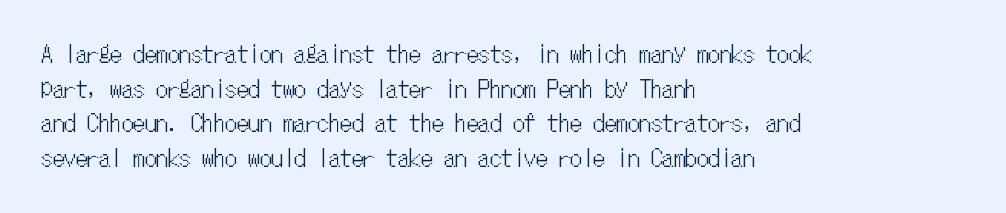
Q: Is the text italic (slanted)? A: No, it is upright.
Q: Is the text underlined? A: No.
Q: How is the paragraph aligned? A: Left-aligned.
Q: Is the spacing between letters normal or unusually wide? A: Normal.
Q: Is the spacing between lines tight, normal or loose? A: Normal.
